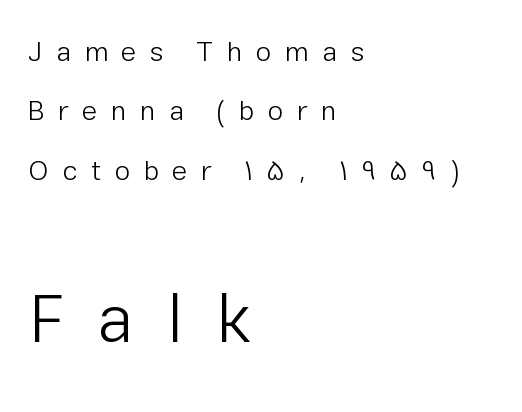
The image shows 69 px light sans-serif type, upright; set left-aligned, loose line spacing (2.12x), unusually wide letter spacing (+0.48 em), not underlined; the second (bottom) block is 2.46x larger; low stroke contrast and a medium x-height.
